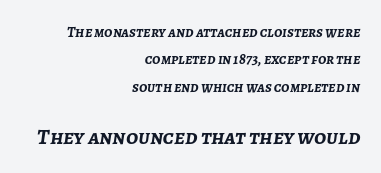
Q: Is the text bold? A: Yes.
Q: Is the text italic (slanted)? A: Yes, it leans right by about 7 degrees.
Q: Is the text underlined? A: No.
Q: How is the paragraph aligned? A: Right-aligned.
Q: Is the spacing between letters normal or unusually wide? A: Normal.
Q: Which block of text is set in a larger size, the first (top) or the second (bottom)? A: The second (bottom) one.
